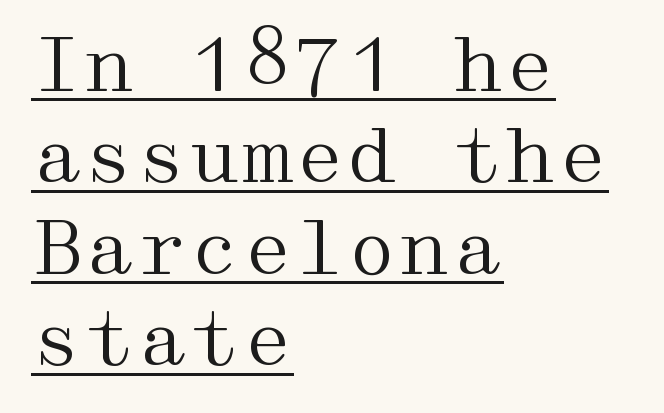
Q: Is the text bold? A: No.
Q: Is the text italic (slanted)? A: No, it is upright.
Q: Is the typeface a serif or a sans-serif typeface? A: Serif.
Q: Is the text underlined? A: Yes.
Q: How is the paragraph aligned? A: Left-aligned.
Q: Is the spacing between letters normal or unusually wide? A: Normal.
Q: Width (condensed, normal, or wide)? A: Wide.
Q: Stroke contrast? A: Medium.
Q: x-height? A: Medium.
